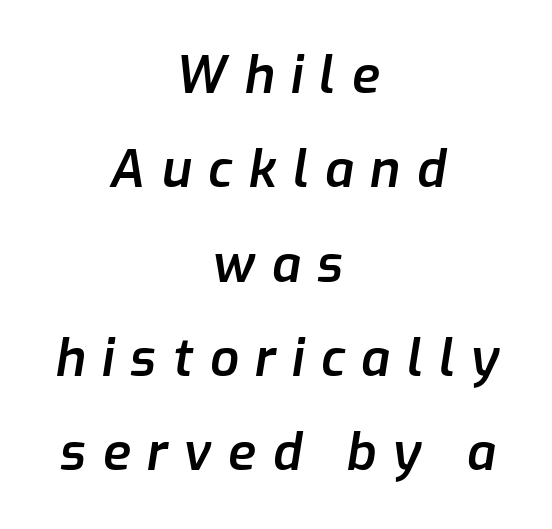
Q: Is the text bold? A: Semi-bold.
Q: Is the text italic (slanted)? A: Yes, it leans right by about 9 degrees.
Q: Is the text underlined? A: No.
Q: How is the paragraph aligned? A: Centered.
Q: Is the spacing between letters normal or unusually wide? A: Unusually wide.
Q: Width (condensed, normal, or wide)? A: Normal.
Q: Stroke contrast? A: Low.
Q: x-height? A: Medium.
Q: Monospaced? A: No.
